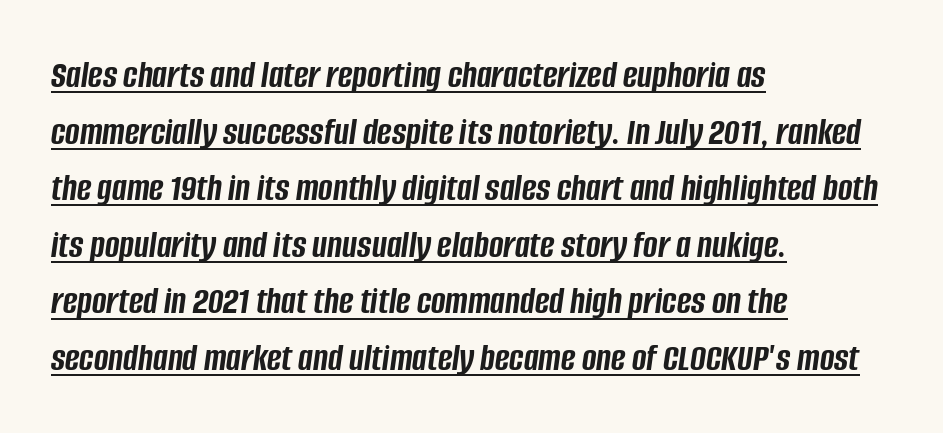
Q: Is the text bold? A: Yes.
Q: Is the text italic (slanted)? A: Yes, it leans right by about 8 degrees.
Q: Is the text underlined? A: Yes.
Q: How is the paragraph aligned? A: Left-aligned.
Q: Is the spacing between letters normal or unusually wide? A: Normal.
Q: Is the spacing between lines tight, normal or loose? A: Normal.
Q: Width (condensed, normal, or wide)? A: Condensed.
Q: Stroke contrast? A: Low.
Q: x-height? A: Large.
Q: Monospaced? A: No.
